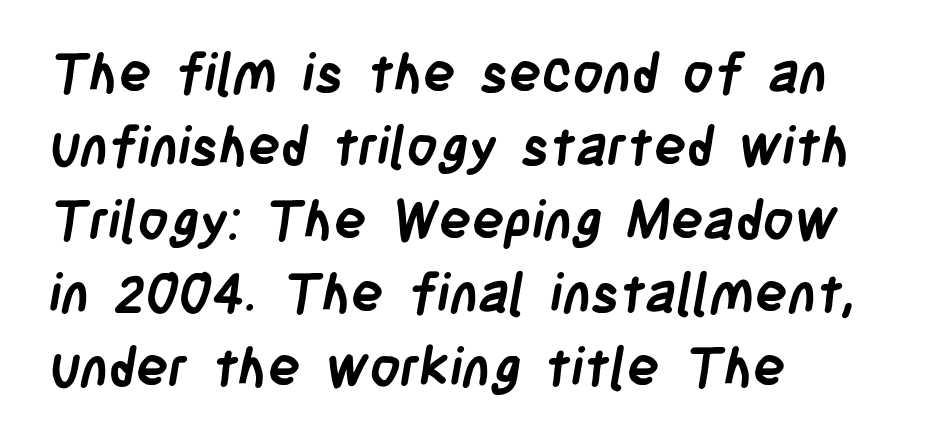
Q: Is the text bold? A: Yes.
Q: Is the typeface a serif or a sans-serif typeface? A: Sans-serif.
Q: Is the text underlined? A: No.
Q: How is the paragraph aligned? A: Left-aligned.
Q: Is the spacing between letters normal or unusually wide? A: Normal.
Q: Is the spacing between lines tight, normal or loose? A: Normal.
Q: Width (condensed, normal, or wide)? A: Condensed.
Q: Stroke contrast? A: Low.
Q: x-height? A: Large.
Q: Monospaced? A: No.
